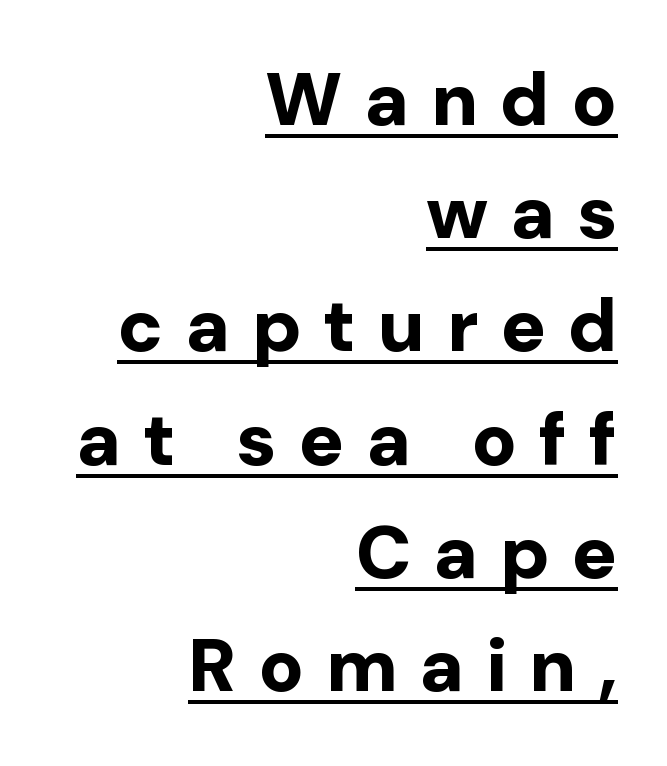
{"serif": "no", "italic": "no", "bold": "yes", "weight": "bold", "width": "normal", "stroke_contrast": "low", "x_height": "medium", "monospaced": "no", "underline": "yes", "align": "right", "line_spacing": "normal", "line_spacing_ratio": 1.51, "letter_spacing": "wide", "letter_spacing_em": 0.29, "glyph_px": 75}
